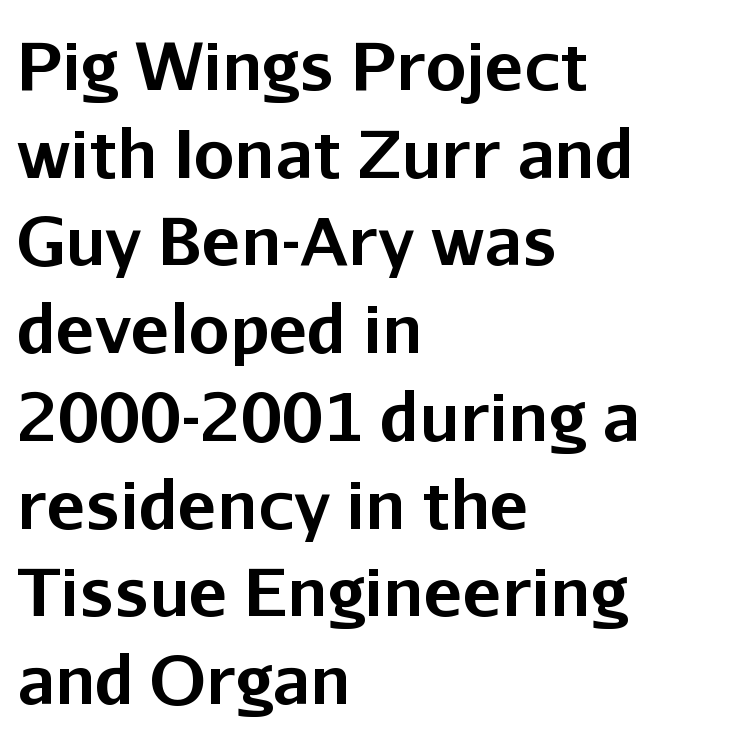
The image shows 65 px bold sans-serif type, upright; set left-aligned, normal line spacing (1.35x), normal letter spacing, not underlined; low stroke contrast and a medium x-height.
